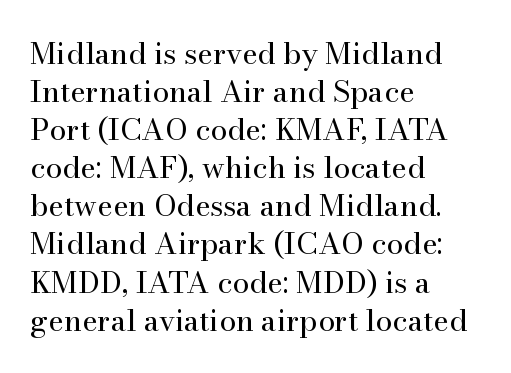
Q: Is the text bold? A: No.
Q: Is the text italic (slanted)? A: No, it is upright.
Q: Is the typeface a serif or a sans-serif typeface? A: Serif.
Q: Is the text underlined? A: No.
Q: How is the paragraph aligned? A: Left-aligned.
Q: Is the spacing between letters normal or unusually wide? A: Normal.
Q: Is the spacing between lines tight, normal or loose? A: Normal.
Q: Width (condensed, normal, or wide)? A: Normal.
Q: Stroke contrast? A: High.
Q: x-height? A: Small.
Q: Monospaced? A: No.
